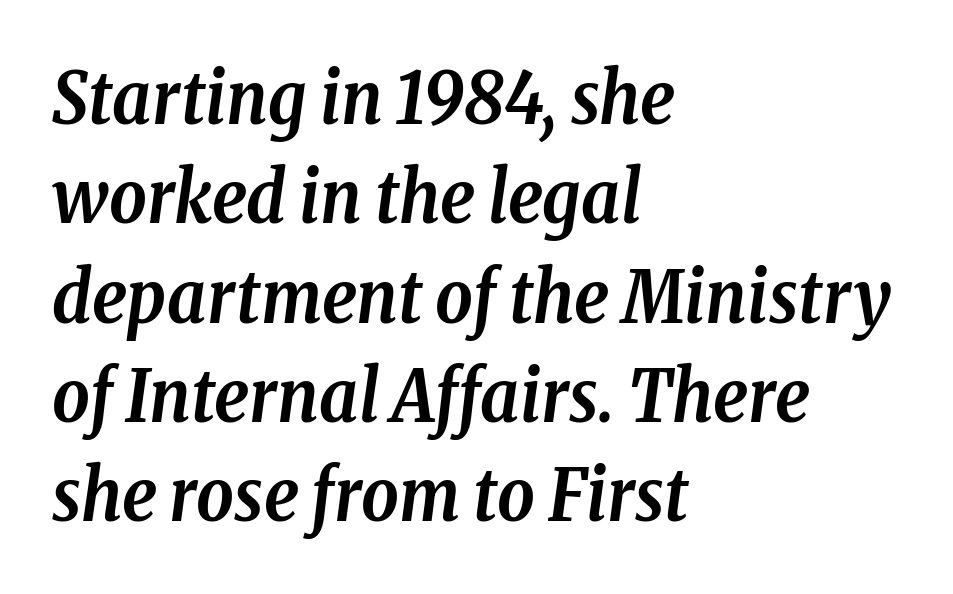
{"serif": "yes", "italic": "yes", "lean": "right", "slant_degrees": 8, "bold": "yes", "weight": "semibold", "width": "condensed", "stroke_contrast": "low", "x_height": "medium", "monospaced": "no", "underline": "no", "align": "left", "line_spacing": "normal", "line_spacing_ratio": 1.36, "letter_spacing": "normal", "letter_spacing_em": 0.0, "glyph_px": 73}
